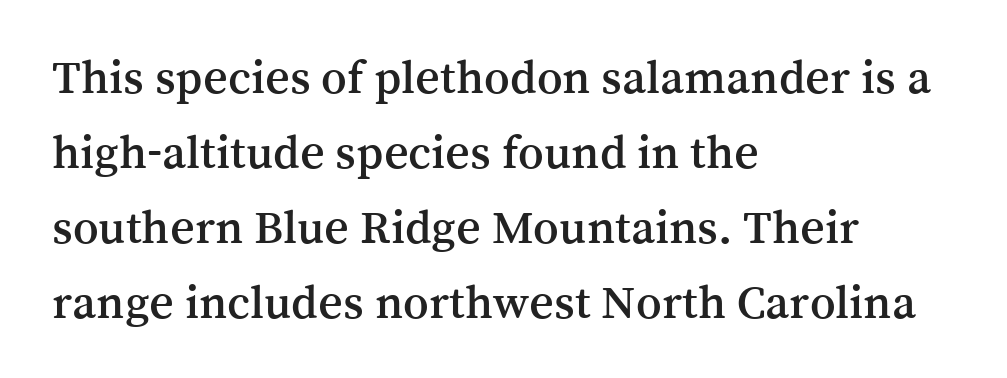
Q: Is the text italic (slanted)? A: No, it is upright.
Q: Is the typeface a serif or a sans-serif typeface? A: Serif.
Q: Is the text underlined? A: No.
Q: How is the paragraph aligned? A: Left-aligned.
Q: Is the spacing between letters normal or unusually wide? A: Normal.
Q: Is the spacing between lines tight, normal or loose? A: Normal.
Q: Width (condensed, normal, or wide)? A: Normal.
Q: Stroke contrast? A: Medium.
Q: x-height? A: Medium.
Q: Monospaced? A: No.
